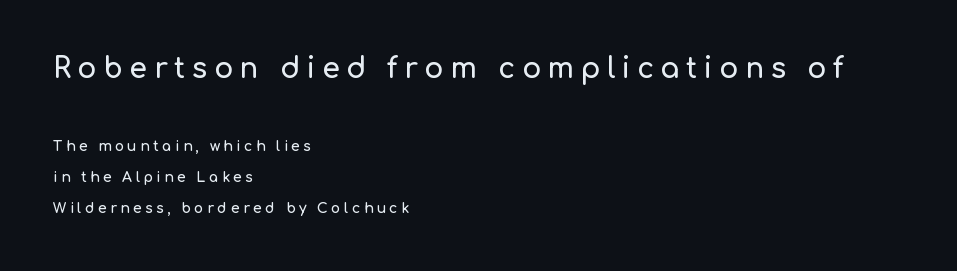
{"serif": "no", "italic": "no", "width": "normal", "stroke_contrast": "low", "x_height": "medium", "monospaced": "no", "underline": "no", "align": "left", "line_spacing": "loose", "line_spacing_ratio": 2.23, "letter_spacing": "wide", "letter_spacing_em": 0.24, "larger_block": "first", "size_ratio": 2.0, "glyph_px": 28}
